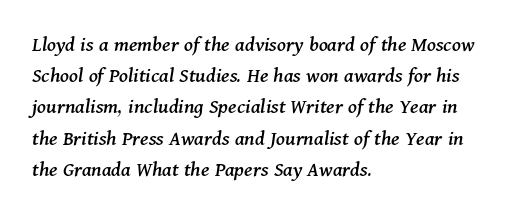
The paragraph shown leans on its left margin. Beneath every word, the page is bare. Rows of type keep a routine distance in the vertical direction. Glyph-to-glyph distance matches everyday printed text. Observe the lean: these are italic letterforms.
